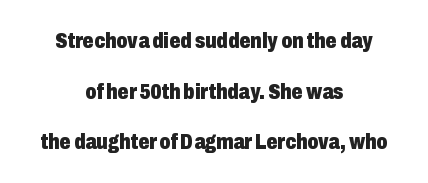
{"italic": "no", "bold": "yes", "underline": "no", "align": "center", "line_spacing": "loose", "line_spacing_ratio": 2.3, "letter_spacing": "normal", "letter_spacing_em": 0.0, "glyph_px": 22}
